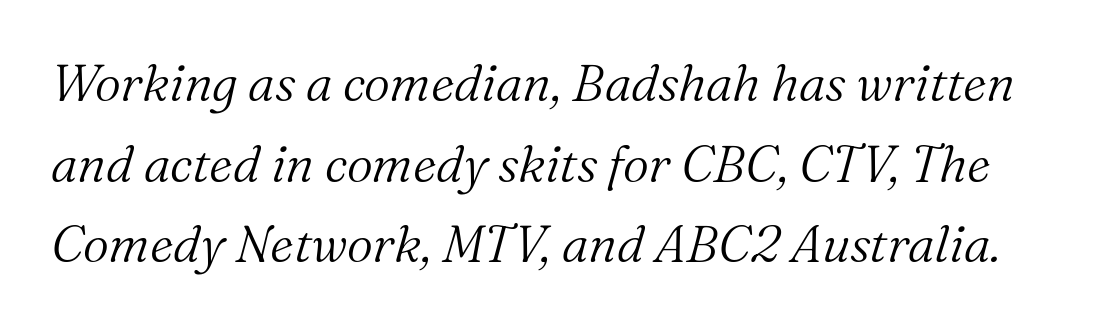
Q: Is the text bold? A: No.
Q: Is the text italic (slanted)? A: Yes, it leans right by about 16 degrees.
Q: Is the typeface a serif or a sans-serif typeface? A: Serif.
Q: Is the text underlined? A: No.
Q: Is the spacing between letters normal or unusually wide? A: Normal.
Q: Is the spacing between lines tight, normal or loose? A: Normal.
Q: Width (condensed, normal, or wide)? A: Normal.
Q: Stroke contrast? A: Medium.
Q: x-height? A: Medium.
Q: Monospaced? A: No.
